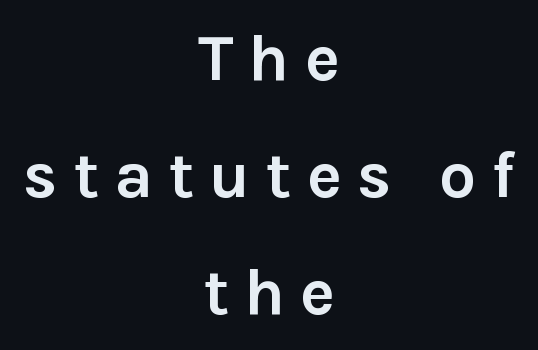
The image shows 66 px semibold sans-serif type, upright; set centered, line spacing 1.77x, unusually wide letter spacing (+0.23 em), not underlined; low stroke contrast and a medium x-height.
